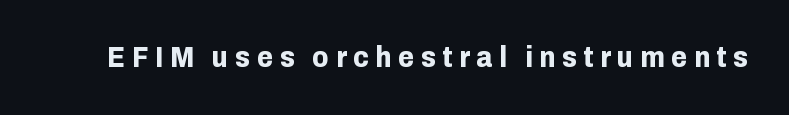
The image shows 29 px bold sans-serif type, upright; set unusually wide letter spacing (+0.23 em), not underlined; low stroke contrast and a medium x-height.
